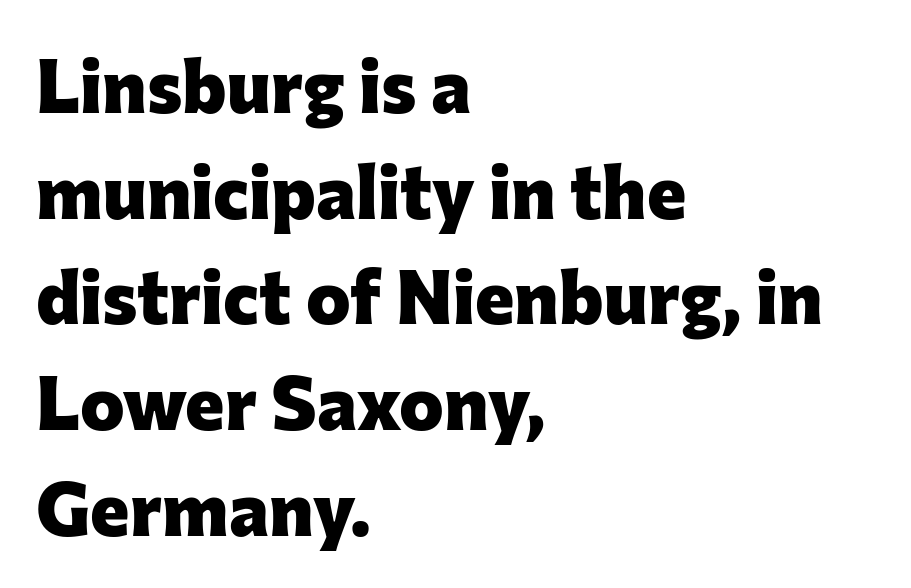
The type sits square on the baseline with zero lean. All the whitespace from short lines collects on the right. No word sits above an underline. Each word holds together tightly as a unit, with standard inter-letter gaps.
